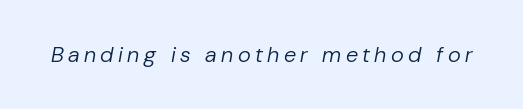
Q: Is the text bold? A: No.
Q: Is the text italic (slanted)? A: Yes, it leans right by about 10 degrees.
Q: Is the text underlined? A: No.
Q: Is the spacing between letters normal or unusually wide? A: Unusually wide.
